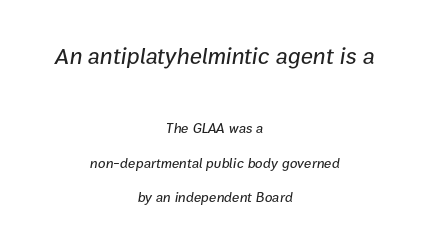
Q: Is the text italic (slanted)? A: Yes, it leans right by about 9 degrees.
Q: Is the text underlined? A: No.
Q: How is the paragraph aligned? A: Centered.
Q: Is the spacing between letters normal or unusually wide? A: Normal.
Q: Is the spacing between lines tight, normal or loose? A: Loose.
Q: Which block of text is set in a larger size, the first (top) or the second (bottom)? A: The first (top) one.
